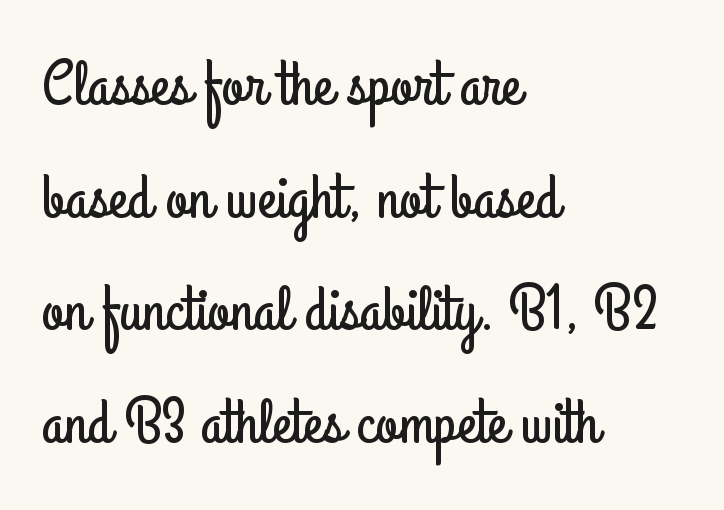
Quick note: underline off. One-word summary of the alignment: left. Each letter keeps its own natural width here, so spacing adapts to shape. Are there feet on the stems? There aren't — it's a sans.
